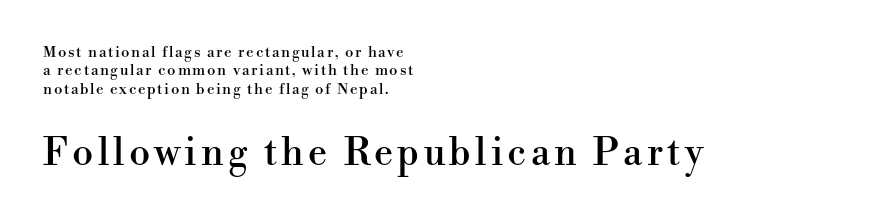
Q: Is the text italic (slanted)? A: No, it is upright.
Q: Is the typeface a serif or a sans-serif typeface? A: Serif.
Q: Is the text underlined? A: No.
Q: How is the paragraph aligned? A: Left-aligned.
Q: Which block of text is set in a larger size, the first (top) or the second (bottom)? A: The second (bottom) one.
Q: Width (condensed, normal, or wide)? A: Normal.
Q: Stroke contrast? A: High.
Q: x-height? A: Small.
Q: Monospaced? A: No.
